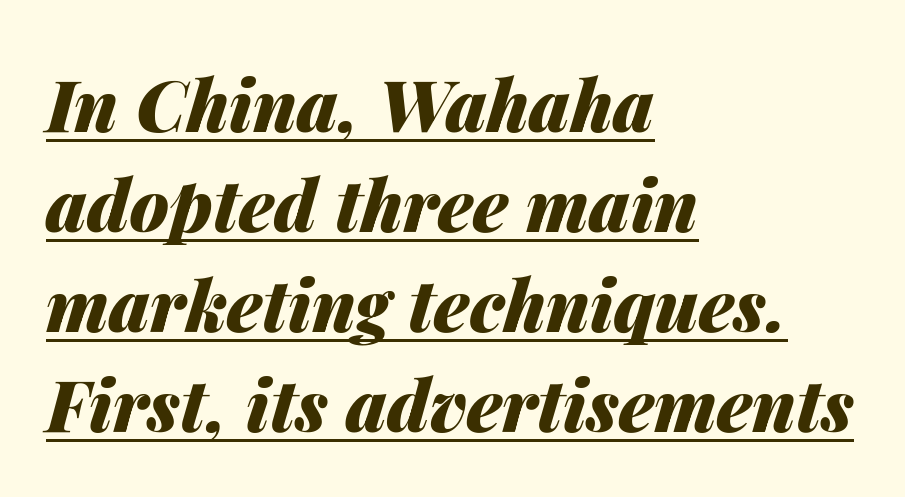
The image shows 71 px heavy type, italic (leaning right); set left-aligned, normal line spacing (1.41x), normal letter spacing, underlined; medium stroke contrast and a medium x-height.
